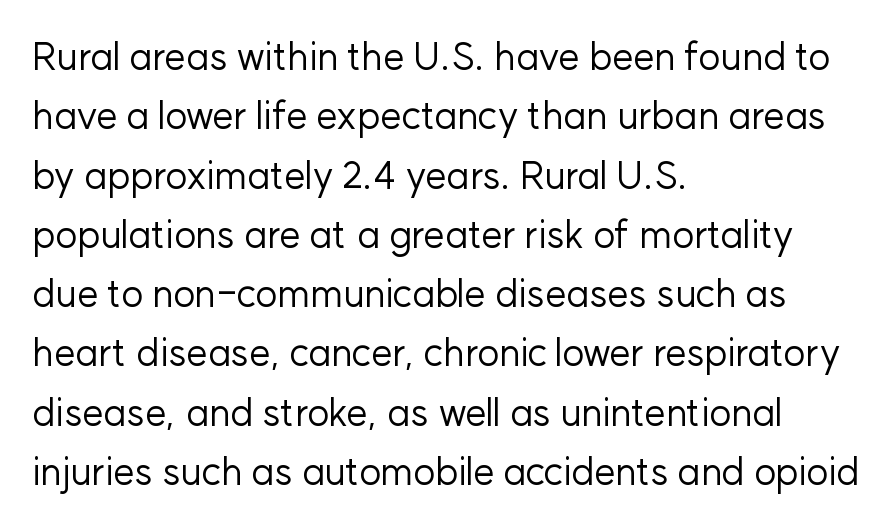
Honestly, the letter spacing is just normal — you wouldn't notice it. Caption: face not bold, strokes unweighted. The letters carry no serifs — their stems end cleanly without finishing strokes. Nope, not italic — everything's standing straight. A bare baseline throughout the passage.
